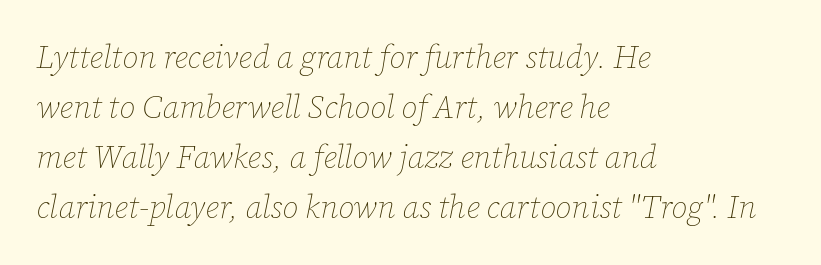
A typesetter would mark this as italic. The rendering keeps characters at their native spacing. Normally led — the rows are evenly, conventionally spaced. In CSS terms this would be text-align: left. Underlining? Definitely not there.
